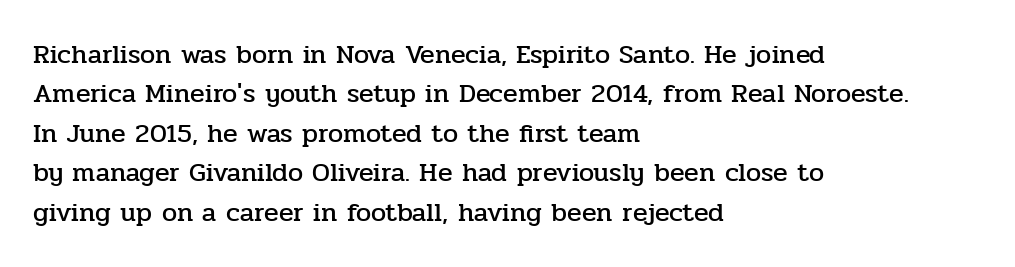
Q: Is the text italic (slanted)? A: No, it is upright.
Q: Is the text underlined? A: No.
Q: How is the paragraph aligned? A: Left-aligned.
Q: Is the spacing between letters normal or unusually wide? A: Normal.
Q: Is the spacing between lines tight, normal or loose? A: Normal.
